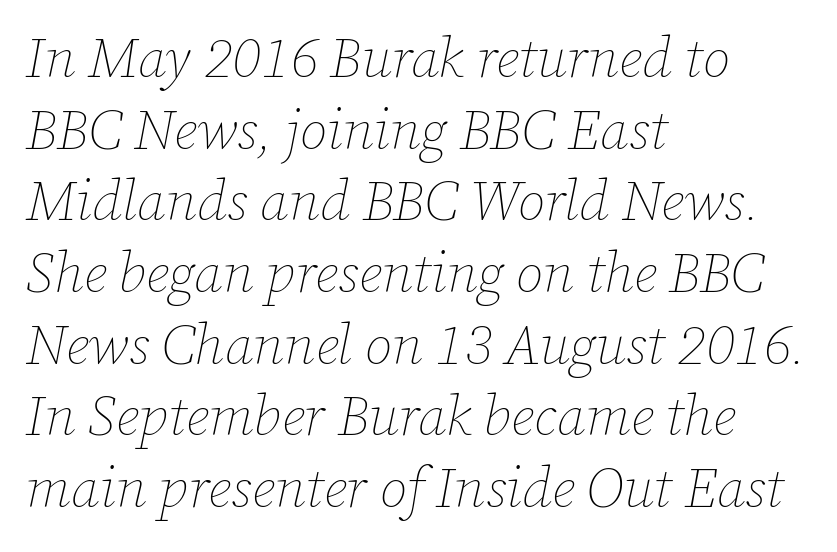
Q: Is the text bold? A: No.
Q: Is the text italic (slanted)? A: Yes, it leans right by about 12 degrees.
Q: Is the text underlined? A: No.
Q: How is the paragraph aligned? A: Left-aligned.
Q: Is the spacing between letters normal or unusually wide? A: Normal.
Q: Is the spacing between lines tight, normal or loose? A: Normal.
Q: Width (condensed, normal, or wide)? A: Normal.
Q: Stroke contrast? A: Low.
Q: x-height? A: Medium.
Q: Monospaced? A: No.
